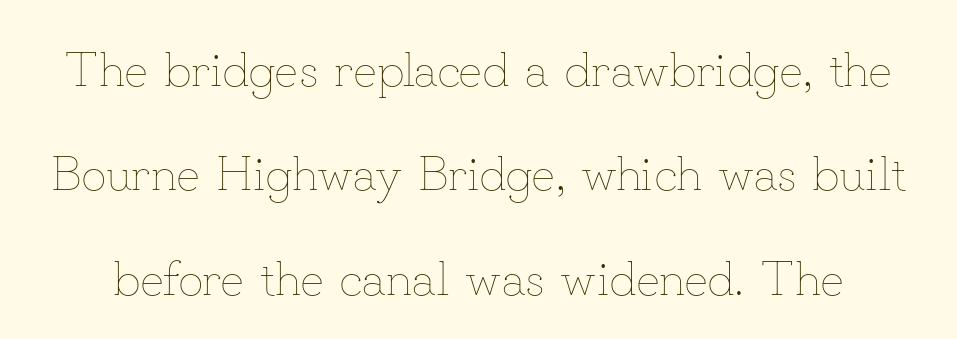
A clean baseline with only descenders dipping below it. This sample uses plain, unmodified letter spacing. You could fit nearly another row in the gap between these rows. Note the varied advance widths — an 'i' is clearly narrower than an 'm'. Characters remain perfectly vertical along every line.
